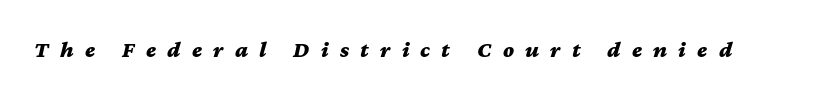
Look at the tracking — it's clearly loosened, letters drifting apart. Nobody drew a line under any word here. The glyphs look as if they've been sheared to an angle. Chunky letters — that's bold for sure.
